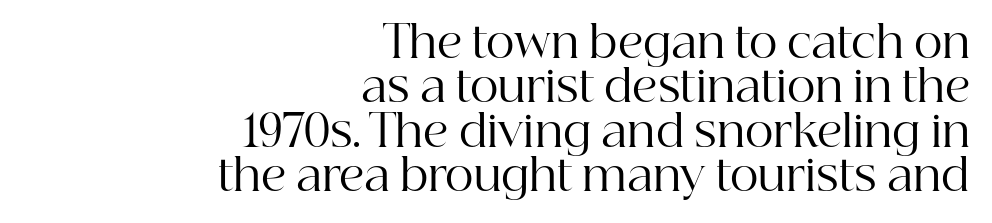
These lines are set flush right with a ragged left edge. The characters display serif detailing at their extremities. Ink coverage per letter is moderate at most. Do the characters align in a grid? No, the font is proportional. You could call the tracking neutral — neither tight nor loose. Unlike italic type, these characters show no tilt at all.
